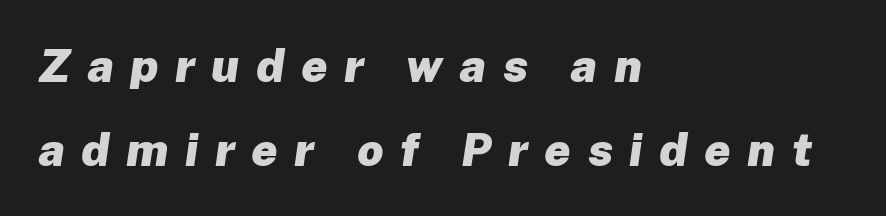
The passage is arranged the way most books set body copy — flush left. Spacing verdict: proportional, widths tailored to each character. Check the space under the baseline: it is left empty. Heavy, bold letterforms.
